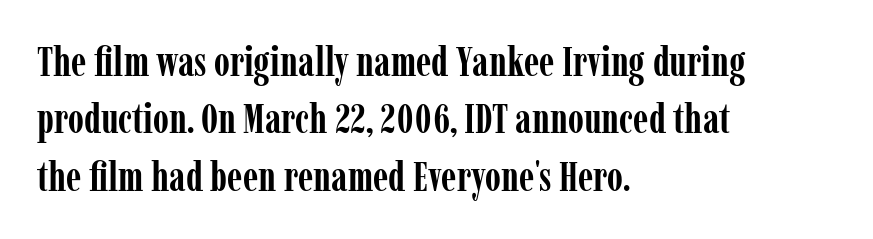
{"serif": "yes", "italic": "no", "bold": "yes", "weight": "semibold", "width": "condensed", "stroke_contrast": "low", "x_height": "medium", "monospaced": "no", "underline": "no", "align": "left", "line_spacing": "normal", "line_spacing_ratio": 1.4, "letter_spacing": "normal", "letter_spacing_em": 0.0, "glyph_px": 41}
